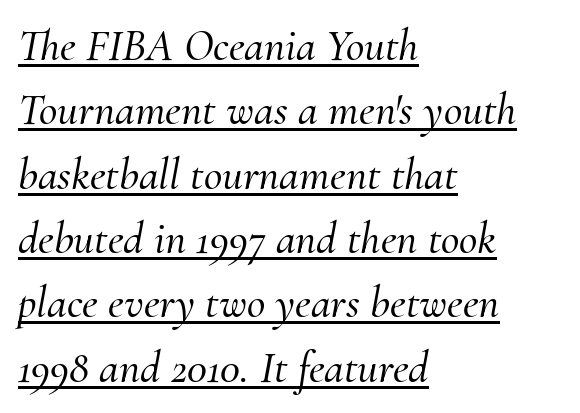
{"serif": "yes", "italic": "yes", "lean": "right", "slant_degrees": 10, "width": "normal", "stroke_contrast": "medium", "x_height": "small", "monospaced": "no", "underline": "yes", "align": "left", "line_spacing": "normal", "line_spacing_ratio": 1.43, "letter_spacing": "normal", "letter_spacing_em": 0.0, "glyph_px": 45}
